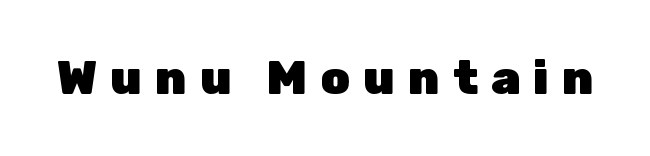
Q: Is the text bold? A: Yes.
Q: Is the text italic (slanted)? A: No, it is upright.
Q: Is the typeface a serif or a sans-serif typeface? A: Sans-serif.
Q: Is the text underlined? A: No.
Q: Is the spacing between letters normal or unusually wide? A: Unusually wide.
Q: Width (condensed, normal, or wide)? A: Normal.
Q: Stroke contrast? A: Low.
Q: x-height? A: Medium.
Q: Monospaced? A: No.
